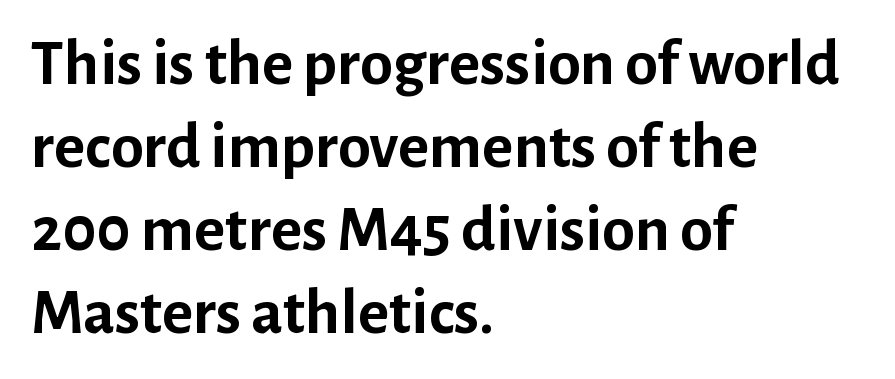
{"serif": "no", "italic": "no", "bold": "yes", "weight": "semibold", "width": "normal", "stroke_contrast": "low", "x_height": "medium", "monospaced": "no", "underline": "no", "align": "left", "line_spacing": "normal", "line_spacing_ratio": 1.26, "letter_spacing": "normal", "letter_spacing_em": 0.0, "glyph_px": 66}
